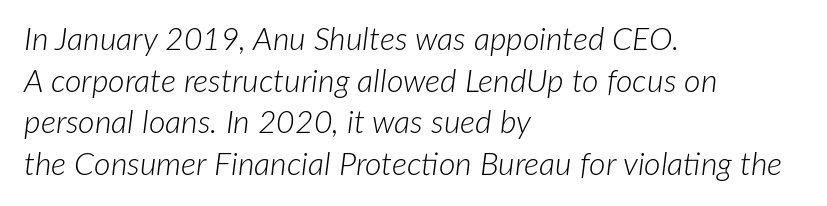
{"italic": "yes", "lean": "right", "slant_degrees": 7, "bold": "no", "weight": "light", "width": "normal", "stroke_contrast": "low", "x_height": "medium", "monospaced": "no", "underline": "no", "align": "left", "line_spacing": "normal", "line_spacing_ratio": 1.3, "letter_spacing": "normal", "letter_spacing_em": 0.0, "glyph_px": 32}
